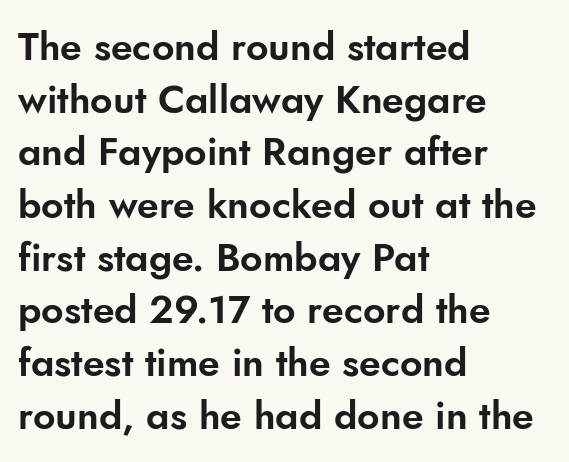
The image shows 39 px sans-serif type, upright; set left-aligned, normal line spacing (1.35x), normal letter spacing, not underlined; low stroke contrast and a small x-height.
